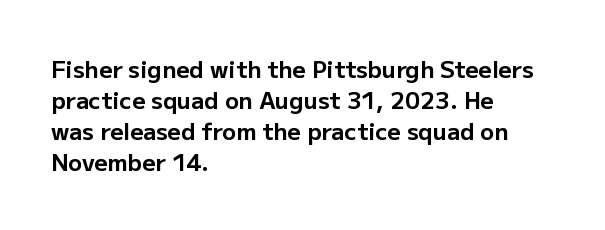
Caption: bold face, heavy strokes. Compared with typical body copy, the letter spacing here is the same. Line starts are locked; line ends wander. The axis of the letterforms is exactly vertical.
